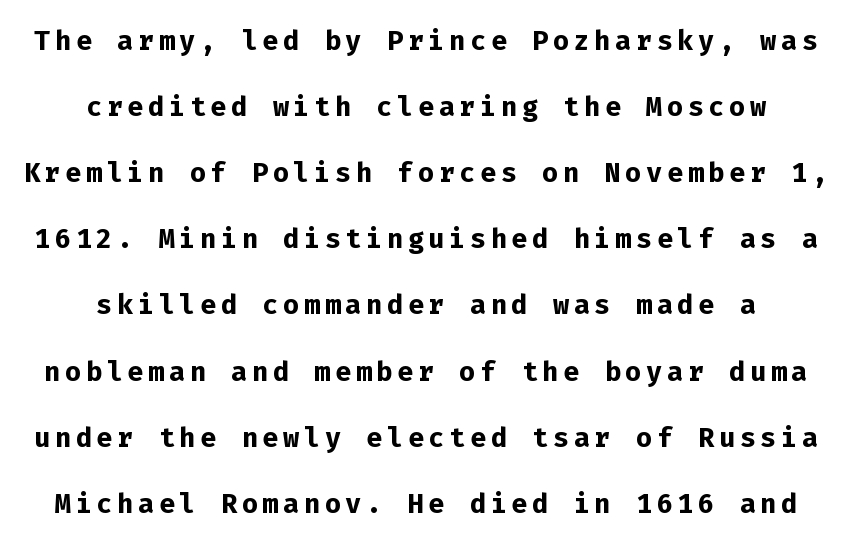
Q: Is the text bold? A: Yes.
Q: Is the text italic (slanted)? A: No, it is upright.
Q: Is the typeface a serif or a sans-serif typeface? A: Sans-serif.
Q: Is the text underlined? A: No.
Q: How is the paragraph aligned? A: Centered.
Q: Width (condensed, normal, or wide)? A: Normal.
Q: Stroke contrast? A: Low.
Q: x-height? A: Medium.
Q: Monospaced? A: Yes.
